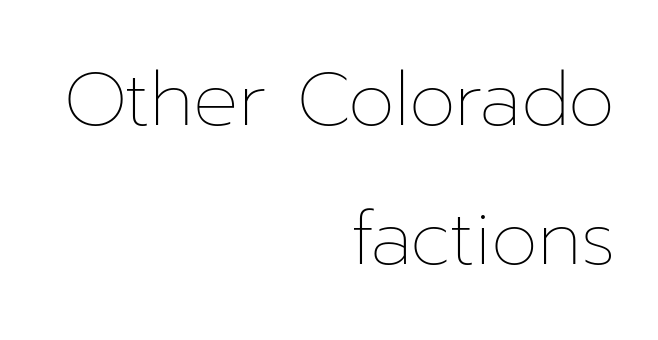
The image shows 75 px thin type, upright; set right-aligned, line spacing 1.86x, normal letter spacing, not underlined; low stroke contrast and a medium x-height.
